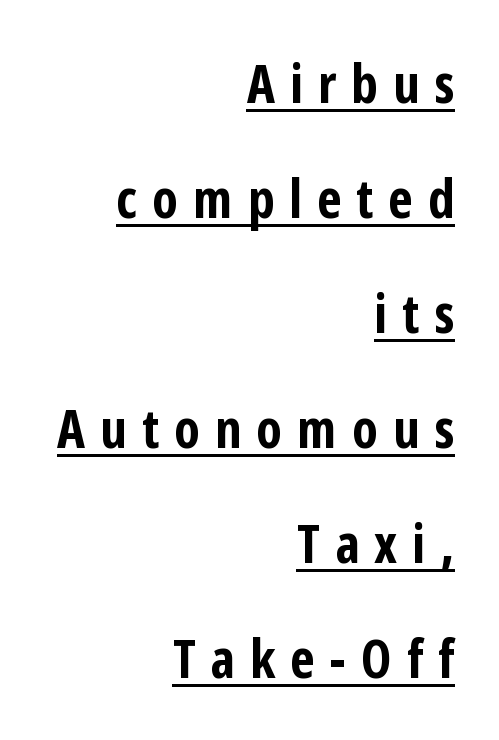
{"serif": "no", "italic": "no", "bold": "yes", "weight": "bold", "width": "condensed", "stroke_contrast": "low", "x_height": "medium", "monospaced": "no", "underline": "yes", "align": "right", "line_spacing": "loose", "line_spacing_ratio": 2.13, "letter_spacing": "wide", "letter_spacing_em": 0.28, "glyph_px": 54}
